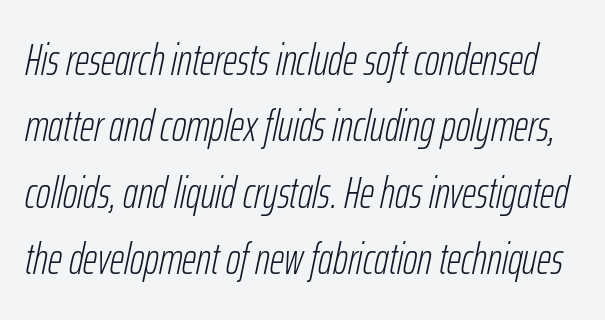
The image shows 44 px light, condensed type, italic (leaning right); set normal line spacing (1.51x), normal letter spacing, not underlined; low stroke contrast and a medium x-height.
